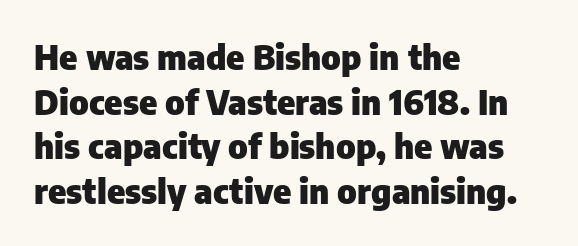
Inter-character spacing is left at the font's built-in metrics. Honestly, there is no underline to notice here at all. One glance says typical: line gaps are just what's usual. Posture: upright roman. Strokes here are thick enough to call this a true bold.
